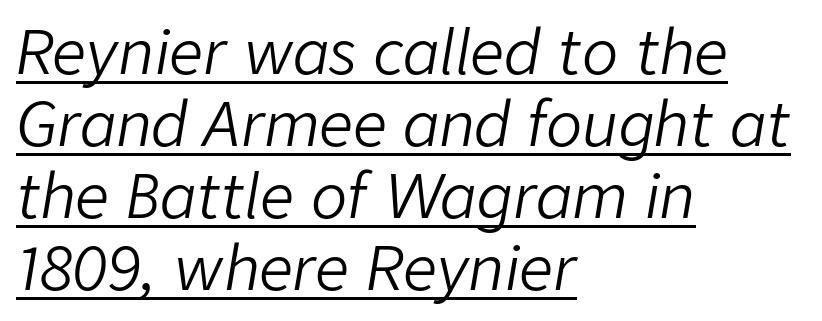
The image shows 60 px light type, italic (leaning right); set left-aligned, line spacing 1.2x, normal letter spacing, underlined; low stroke contrast and a medium x-height.
